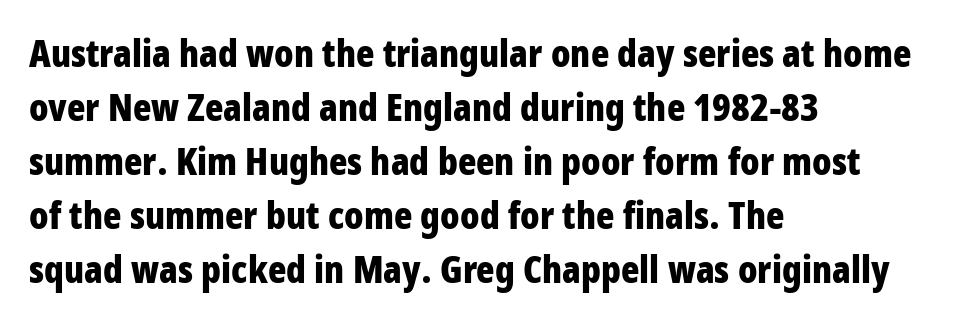
Successive baselines arrive at the customary interval. Serifs: no, the terminals of the letterforms are clean. Where is the straight margin? On the left. Decoration check: the copy has no underline. The rendering uses a bold face; every stroke is thick and dark.
